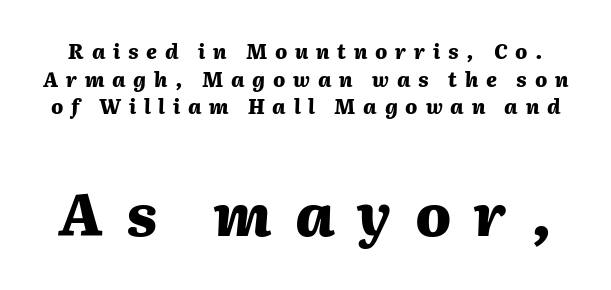
The image shows 59 px heavy type, italic (leaning right); set normal line spacing (1.38x), unusually wide letter spacing (+0.39 em), not underlined; the second (bottom) block is 2.95x larger; medium stroke contrast and a medium x-height.
